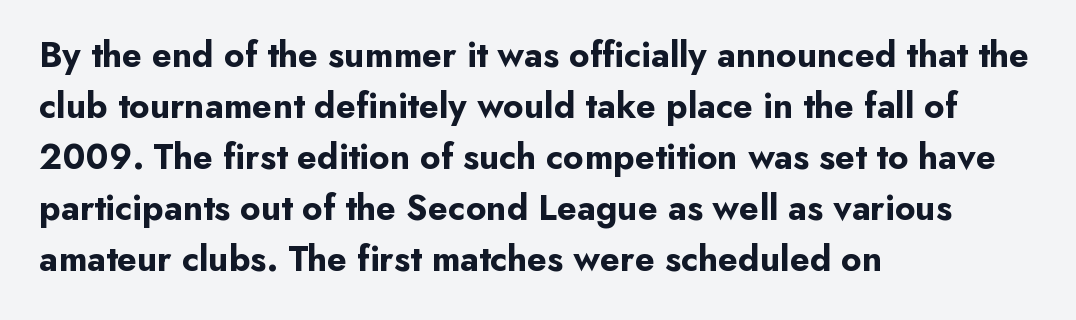
The image shows 36 px bold sans-serif type, upright; set left-aligned, normal line spacing (1.42x), normal letter spacing, not underlined; low stroke contrast and a small x-height.
